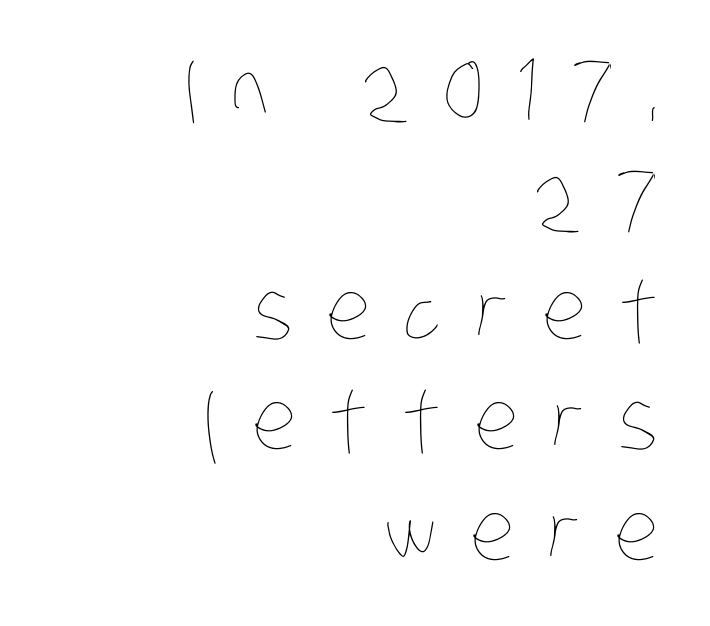
{"bold": "no", "weight": "thin", "width": "condensed", "stroke_contrast": "low", "x_height": "large", "monospaced": "no", "underline": "no", "align": "right", "line_spacing": "normal", "line_spacing_ratio": 1.38, "letter_spacing": "wide", "letter_spacing_em": 0.42, "glyph_px": 80}
